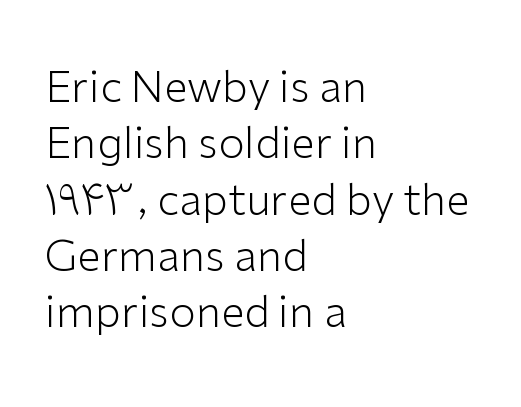
{"serif": "no", "italic": "no", "bold": "no", "weight": "light", "width": "normal", "stroke_contrast": "low", "x_height": "medium", "monospaced": "no", "underline": "no", "align": "left", "line_spacing": "normal", "line_spacing_ratio": 1.31, "letter_spacing": "normal", "letter_spacing_em": 0.0, "glyph_px": 43}
